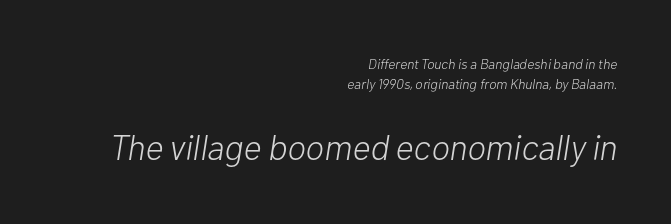
Check the space under the baseline: it is left empty. Notice how the passage keeps a crisp vertical edge on the right only. No heavy texture on the line: the type isn't bold. Is the type slanted? Yes — the strokes lean at a clear angle. In this sample the second text group is rendered at the bigger scale. Letter spacing: default.
